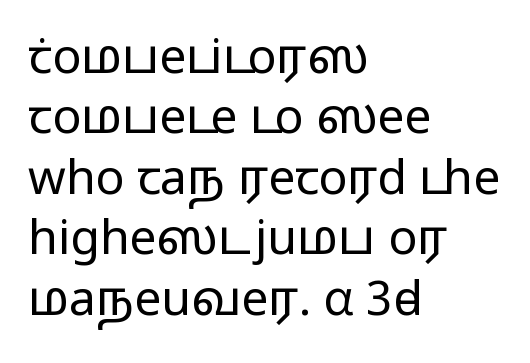
Q: Is the text bold? A: No.
Q: Is the text italic (slanted)? A: No, it is upright.
Q: Is the typeface a serif or a sans-serif typeface? A: Sans-serif.
Q: Is the text underlined? A: No.
Q: How is the paragraph aligned? A: Left-aligned.
Q: Is the spacing between letters normal or unusually wide? A: Normal.
Q: Is the spacing between lines tight, normal or loose? A: Normal.
Q: Width (condensed, normal, or wide)? A: Wide.
Q: Stroke contrast? A: Low.
Q: x-height? A: Medium.
Q: Monospaced? A: No.
